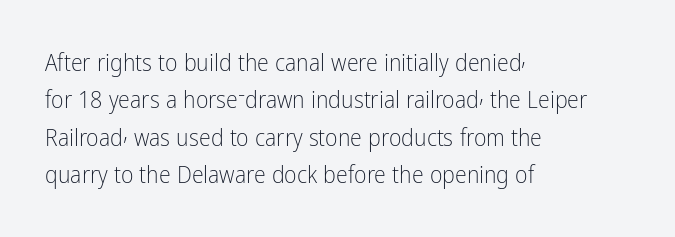
{"italic": "no", "bold": "no", "underline": "no", "align": "left", "line_spacing": "normal", "line_spacing_ratio": 1.56, "letter_spacing": "normal", "letter_spacing_em": 0.0, "glyph_px": 24}
